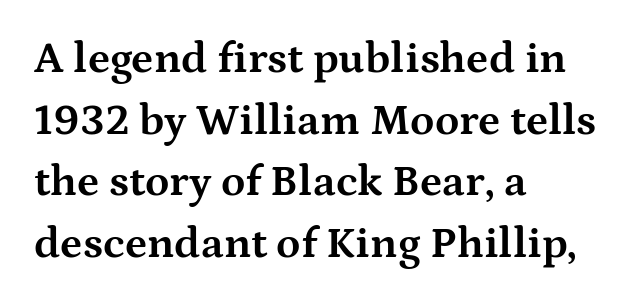
{"serif": "yes", "italic": "no", "bold": "yes", "weight": "bold", "width": "wide", "stroke_contrast": "medium", "x_height": "medium", "monospaced": "no", "underline": "no", "align": "left", "line_spacing": "normal", "line_spacing_ratio": 1.4, "letter_spacing": "normal", "letter_spacing_em": 0.0, "glyph_px": 44}
